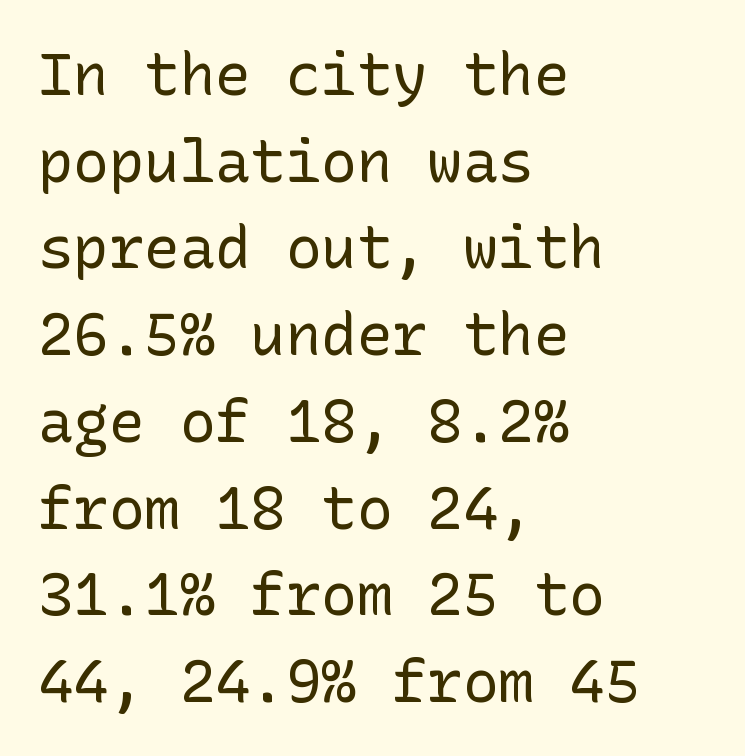
Decoration check: the copy has no underline. One-word summary of the alignment: left. These lines sit exactly where default settings would place them. The letters sit at their default tracking, neither squeezed nor spread. Tall strokes in this sample are plumb rather than angled. The characters display no serif detailing; their extremities are plain.
